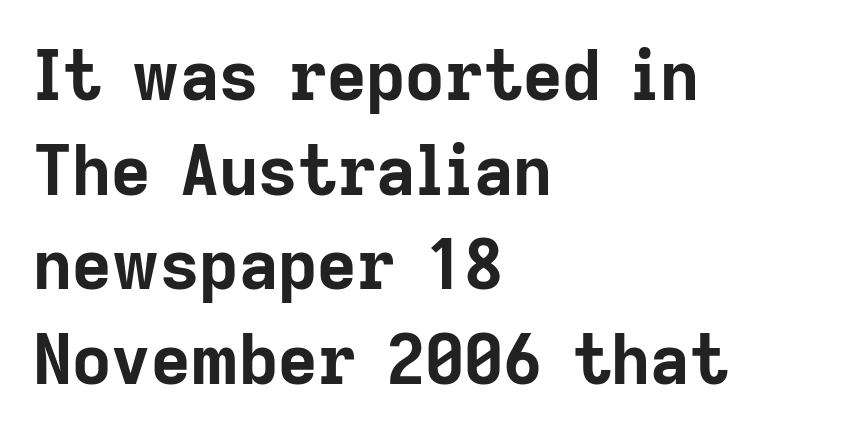
The image shows 68 px bold sans-serif type, upright; set left-aligned, normal line spacing (1.39x), normal letter spacing, not underlined; low stroke contrast and a medium x-height.
